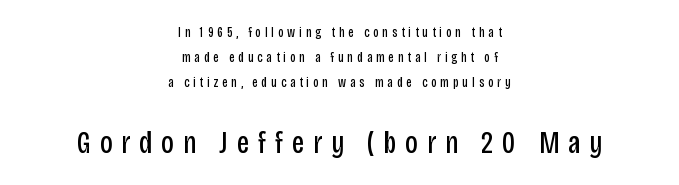
Q: Is the text bold? A: No.
Q: Is the text italic (slanted)? A: No, it is upright.
Q: Is the typeface a serif or a sans-serif typeface? A: Sans-serif.
Q: Is the text underlined? A: No.
Q: How is the paragraph aligned? A: Centered.
Q: Is the spacing between letters normal or unusually wide? A: Unusually wide.
Q: Which block of text is set in a larger size, the first (top) or the second (bottom)? A: The second (bottom) one.
Q: Width (condensed, normal, or wide)? A: Condensed.
Q: Stroke contrast? A: Low.
Q: x-height? A: Large.
Q: Monospaced? A: No.
